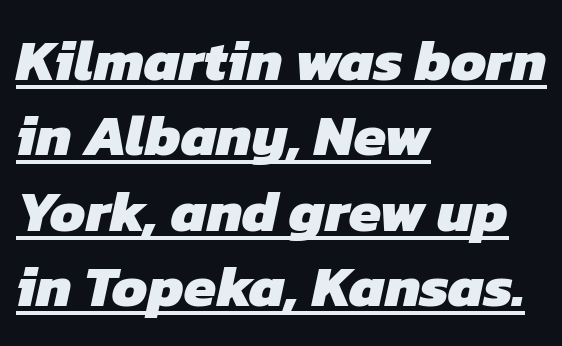
{"serif": "no", "bold": "yes", "weight": "heavy", "width": "normal", "stroke_contrast": "low", "x_height": "medium", "monospaced": "no", "underline": "yes", "align": "left", "line_spacing": "normal", "line_spacing_ratio": 1.3, "letter_spacing": "normal", "letter_spacing_em": 0.0, "glyph_px": 58}
